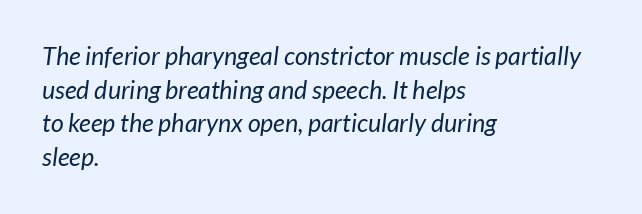
{"bold": "no", "underline": "no", "align": "left", "line_spacing": "normal", "line_spacing_ratio": 1.35, "letter_spacing": "normal", "letter_spacing_em": 0.0, "glyph_px": 25}
